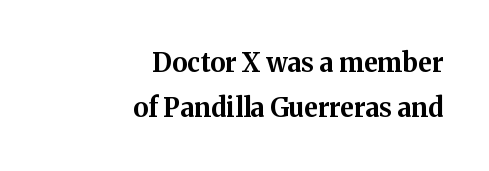
{"italic": "no", "bold": "yes", "underline": "no", "align": "right", "line_spacing_ratio": 1.73, "letter_spacing": "normal", "letter_spacing_em": 0.0, "glyph_px": 26}
